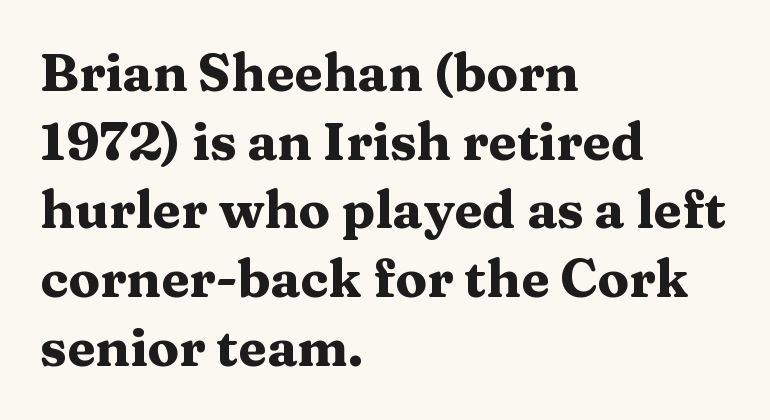
Q: Is the text bold? A: Yes.
Q: Is the text italic (slanted)? A: No, it is upright.
Q: Is the typeface a serif or a sans-serif typeface? A: Serif.
Q: Is the text underlined? A: No.
Q: How is the paragraph aligned? A: Left-aligned.
Q: Is the spacing between letters normal or unusually wide? A: Normal.
Q: Is the spacing between lines tight, normal or loose? A: Normal.
Q: Width (condensed, normal, or wide)? A: Wide.
Q: Stroke contrast? A: Medium.
Q: x-height? A: Medium.
Q: Monospaced? A: No.
